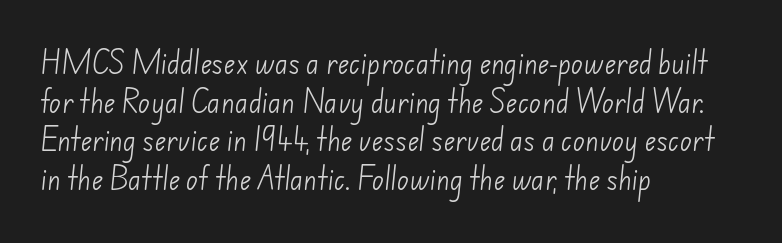
The face looks like a standard text weight, possibly lighter. How are the letters spaced? Ordinarily, with no added tracking. The paragraph has a hard left edge and a soft right edge. The specimen omits any rule beneath the text block's lines. Is there much room between lines? A standard amount, neither cramped nor airy.
